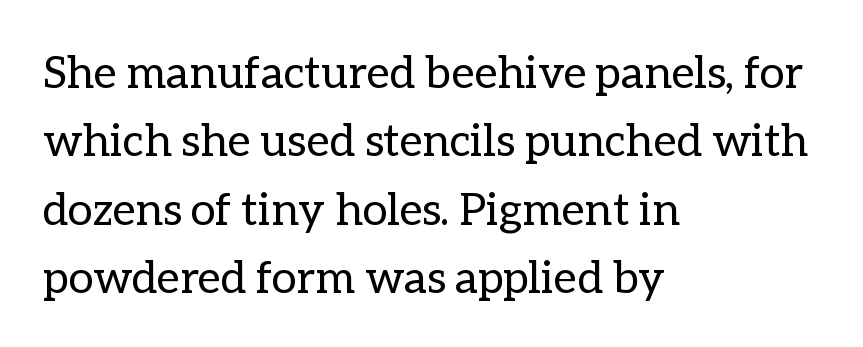
The image shows 45 px regular-weight type, upright; set left-aligned, normal line spacing (1.52x), normal letter spacing, not underlined; low stroke contrast and a medium x-height.
